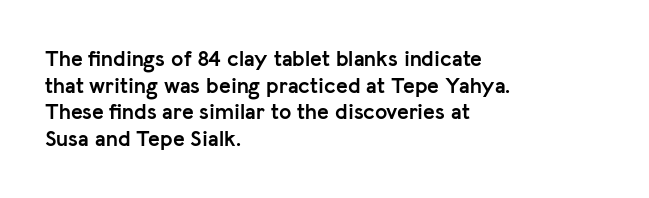
Which margin do the lines hug? The left one — the right edge is uneven. Weight check: bold — yes, fully. Tracking here is standard; glyphs follow each other at the usual distance. Unlike italic type, these characters show no tilt at all. Just letters on the line, the space beneath them empty.
